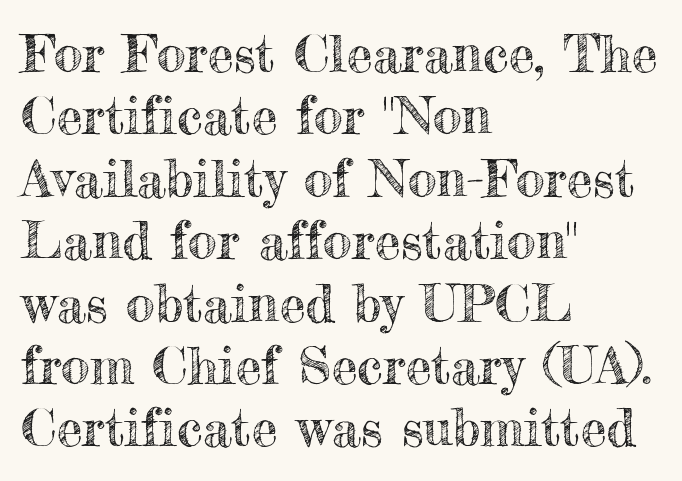
{"italic": "no", "width": "normal", "x_height": "small", "monospaced": "no", "underline": "no", "align": "left", "line_spacing_ratio": 1.2, "letter_spacing": "normal", "letter_spacing_em": 0.0, "glyph_px": 52}
